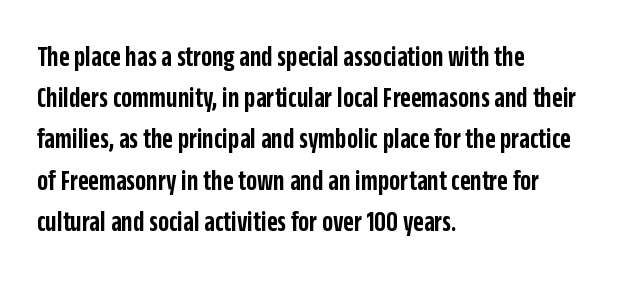
{"serif": "no", "italic": "no", "bold": "semi", "weight": "semibold", "width": "condensed", "stroke_contrast": "low", "x_height": "large", "monospaced": "no", "underline": "no", "align": "left", "line_spacing": "normal", "line_spacing_ratio": 1.42, "letter_spacing": "normal", "letter_spacing_em": 0.0, "glyph_px": 29}
